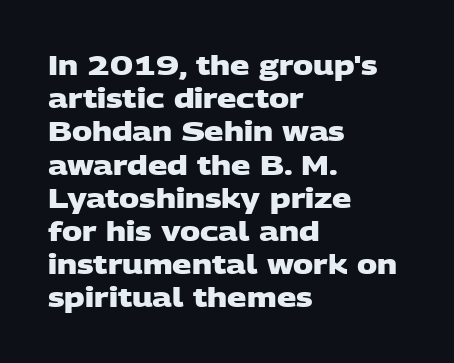
The image shows 27 px bold type; set left-aligned, line spacing 1.23x, normal letter spacing, not underlined.
